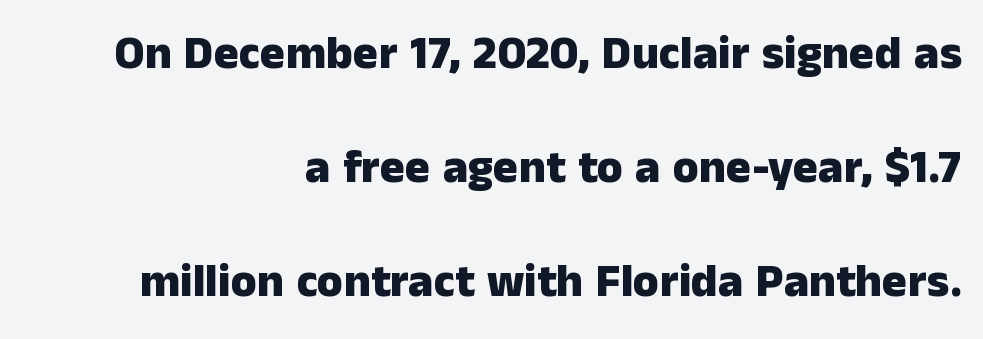
The image shows 47 px heavy sans-serif type, upright; set right-aligned, loose line spacing (2.43x), normal letter spacing, not underlined; low stroke contrast and a medium x-height.
